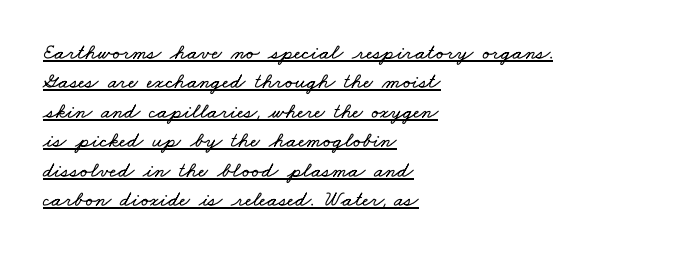
Q: Is the text underlined? A: Yes.
Q: How is the paragraph aligned? A: Left-aligned.
Q: Is the spacing between letters normal or unusually wide? A: Normal.
Q: Is the spacing between lines tight, normal or loose? A: Normal.
